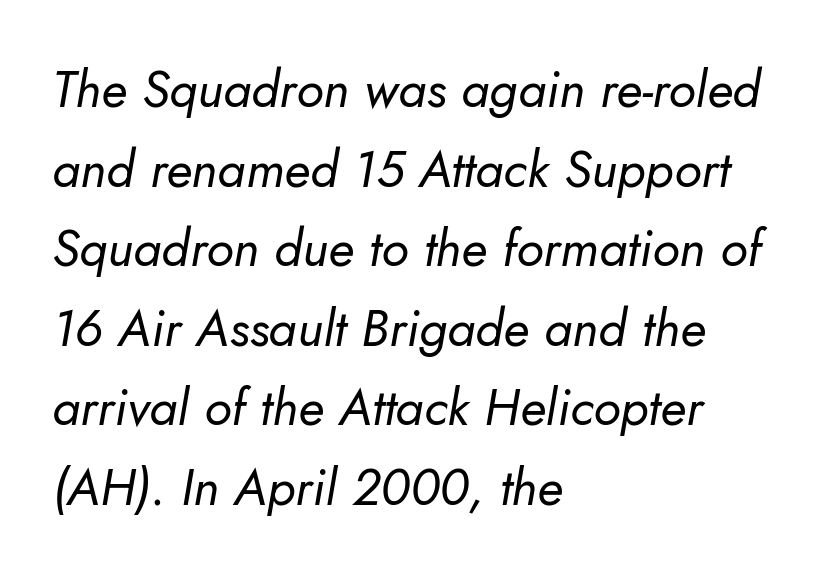
The image shows 51 px regular-weight type, italic (leaning right); set left-aligned, normal line spacing (1.56x), normal letter spacing, not underlined; low stroke contrast and a small x-height.
